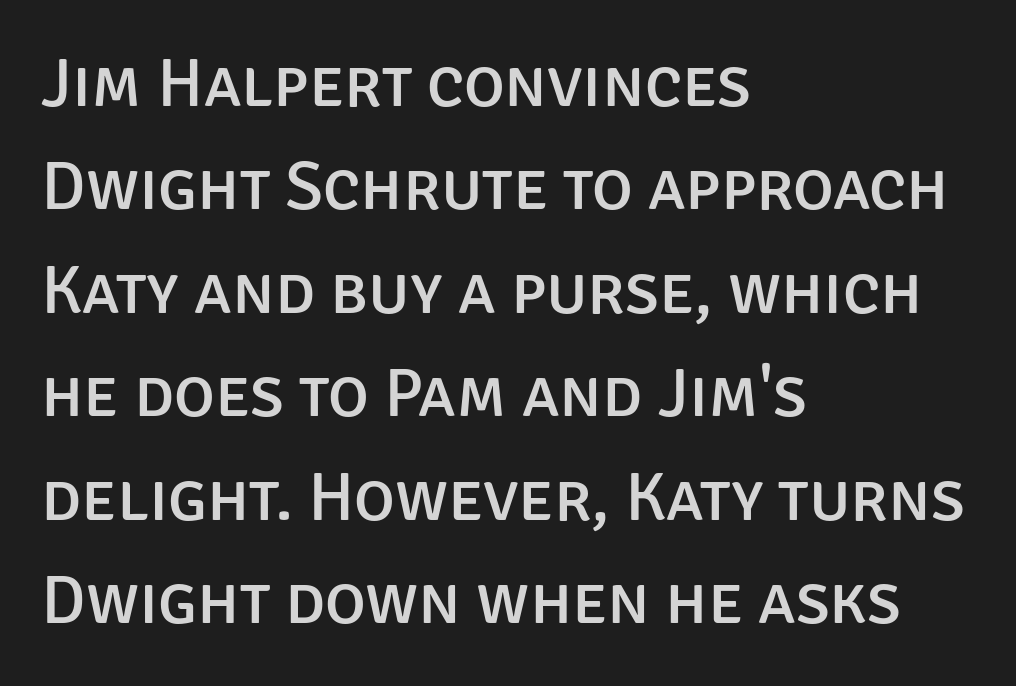
The words here are not underlined. The letters advance in unequal steps, a hallmark of proportional type. Baseline-to-baseline distance is the conventional proportion of letter height. To sum up the face: it is a sans, with no serifs. Students, note that the glyphs here touch the page at normal intervals. Which margin do the lines hug? The left one — the right edge is uneven.
